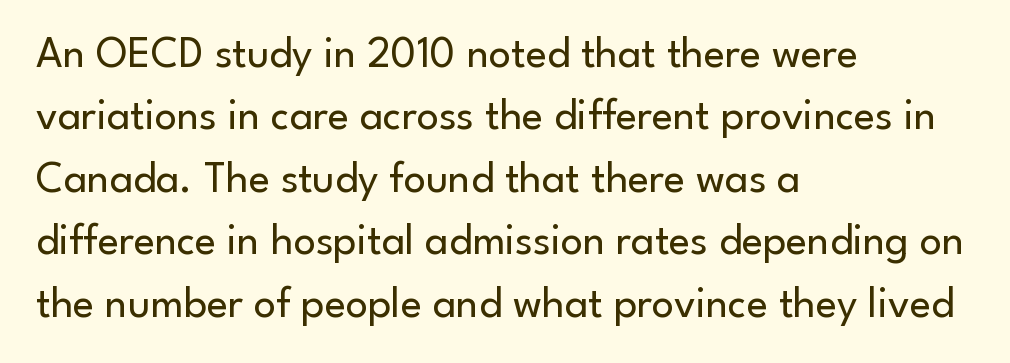
The image shows 44 px regular-weight sans-serif type, upright; set left-aligned, normal line spacing (1.42x), normal letter spacing, not underlined; low stroke contrast and a small x-height.
